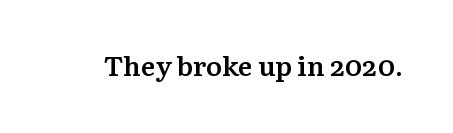
Honestly, the letter spacing is just normal — you wouldn't notice it. Only glyphs here, with clear space below each row. The typography opts for an upright posture over an oblique one. Set as a demibold, roughly 600 on the weight scale.
